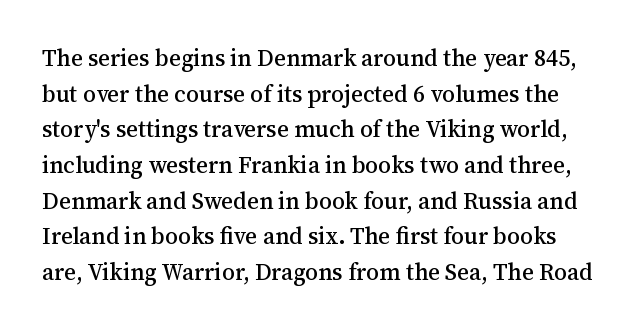
These lines sit exactly where default settings would place them. Letters rest on an invisible, unmarked baseline. When letters stand straight like this, we call the style roman or upright. No extra tracking has been applied to these lines.
